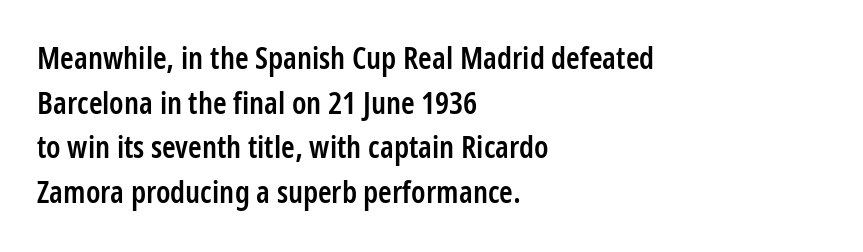
Q: Is the text bold? A: Semi-bold.
Q: Is the text italic (slanted)? A: No, it is upright.
Q: Is the typeface a serif or a sans-serif typeface? A: Sans-serif.
Q: Is the text underlined? A: No.
Q: How is the paragraph aligned? A: Left-aligned.
Q: Is the spacing between letters normal or unusually wide? A: Normal.
Q: Is the spacing between lines tight, normal or loose? A: Normal.
Q: Width (condensed, normal, or wide)? A: Condensed.
Q: Stroke contrast? A: Low.
Q: x-height? A: Medium.
Q: Monospaced? A: No.
